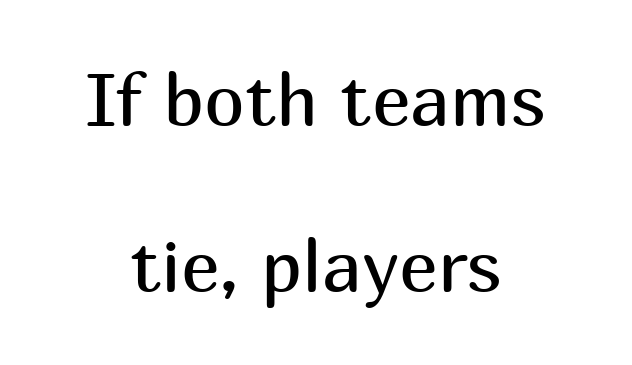
Spacing verdict: proportional, widths tailored to each character. A bare baseline throughout the passage. Vertical strokes here are truly vertical. Check where the strokes stop: nothing finishes them off — pure sans. Observe the ordinary spacing: letters are neighbours, not strangers. This is not heavy type; no bold has been used.
